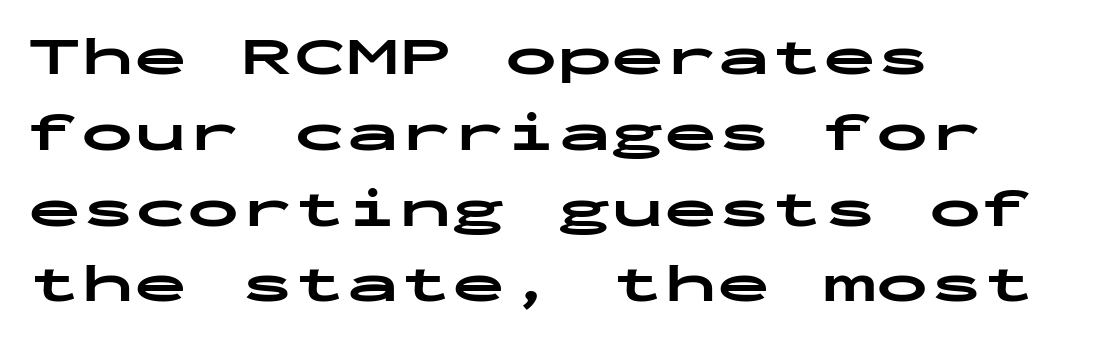
Q: Is the text bold? A: Yes.
Q: Is the text italic (slanted)? A: No, it is upright.
Q: Is the typeface a serif or a sans-serif typeface? A: Sans-serif.
Q: Is the text underlined? A: No.
Q: How is the paragraph aligned? A: Left-aligned.
Q: Is the spacing between letters normal or unusually wide? A: Normal.
Q: Is the spacing between lines tight, normal or loose? A: Normal.
Q: Width (condensed, normal, or wide)? A: Wide.
Q: Stroke contrast? A: Low.
Q: x-height? A: Medium.
Q: Monospaced? A: Yes.
